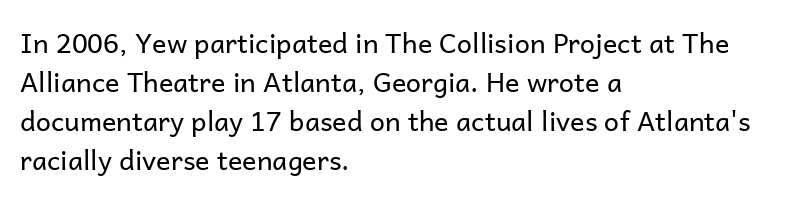
{"italic": "no", "bold": "no", "underline": "no", "align": "left", "line_spacing": "normal", "line_spacing_ratio": 1.45, "letter_spacing": "normal", "letter_spacing_em": 0.0, "glyph_px": 27}
